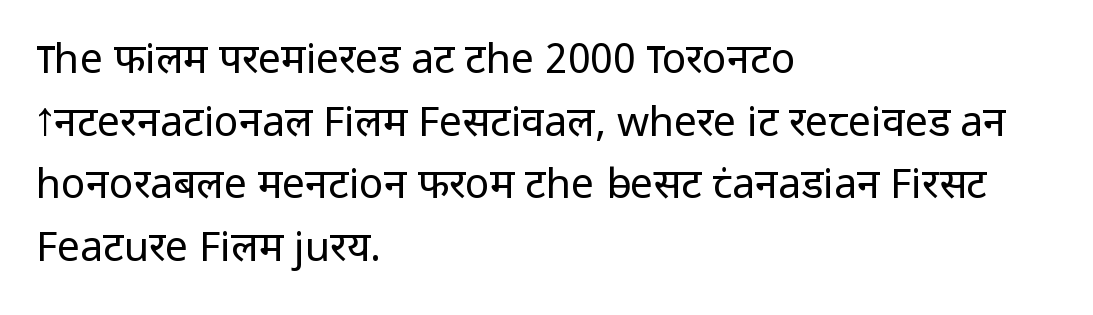
{"serif": "no", "italic": "no", "bold": "no", "weight": "regular", "width": "normal", "stroke_contrast": "low", "x_height": "medium", "monospaced": "no", "underline": "no", "align": "left", "line_spacing": "normal", "line_spacing_ratio": 1.53, "letter_spacing": "normal", "letter_spacing_em": 0.0, "glyph_px": 41}
